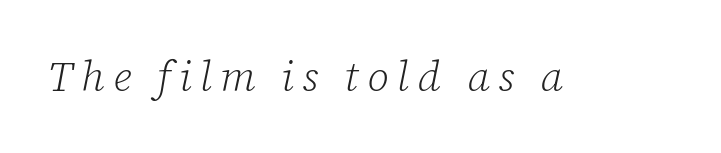
The image shows 42 px light serif type, italic (leaning right); set unusually wide letter spacing (+0.2 em), not underlined; low stroke contrast and a medium x-height.
